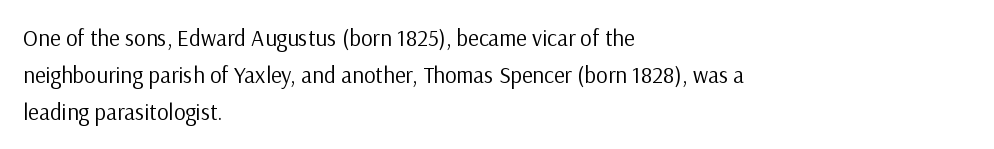
The rendering uses a moderate line-height, typical for paragraphs. The cut favours lightness, reaching ordinary text weight at its darkest. This is roman type, the default non-slanted kind. A student would call this left alignment; a typographer would say flush left, rag right. Honestly, there is no underline to notice here at all. The letterforms sit shoulder to shoulder at normal distance.
